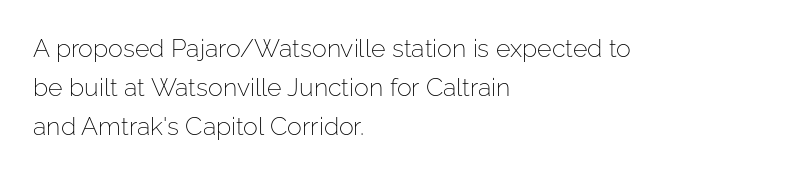
The image shows 25 px text type, upright; set left-aligned, normal line spacing (1.56x), normal letter spacing, not underlined.
